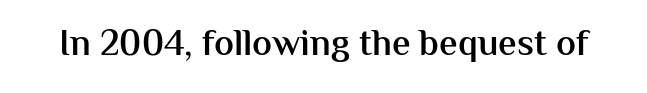
Clear beneath every line of the passage. The sample has been set in demibold, a notch under bold. Tracking here is standard; glyphs follow each other at the usual distance. Serif or sans? Sans — the stroke terminals are bare. The passage shown is typed in a proportional face where columns would drift.
